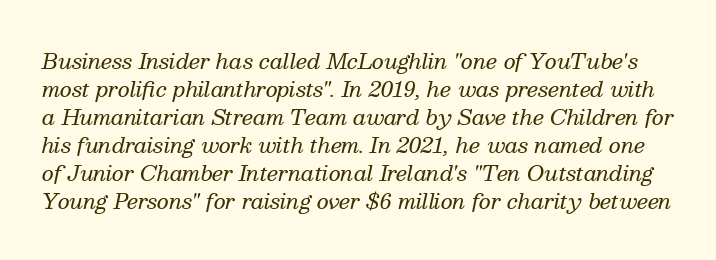
The image shows 21 px text type, italic (leaning right); set normal line spacing (1.33x), normal letter spacing, not underlined.
